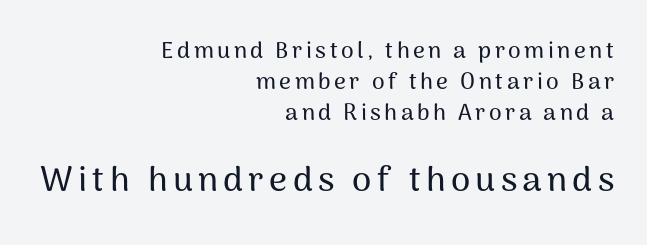
Q: Is the text italic (slanted)? A: No, it is upright.
Q: Is the typeface a serif or a sans-serif typeface? A: Sans-serif.
Q: Is the text underlined? A: No.
Q: How is the paragraph aligned? A: Right-aligned.
Q: Is the spacing between lines tight, normal or loose? A: Normal.
Q: Which block of text is set in a larger size, the first (top) or the second (bottom)? A: The second (bottom) one.
Q: Width (condensed, normal, or wide)? A: Normal.
Q: Stroke contrast? A: Medium.
Q: x-height? A: Medium.
Q: Monospaced? A: No.
